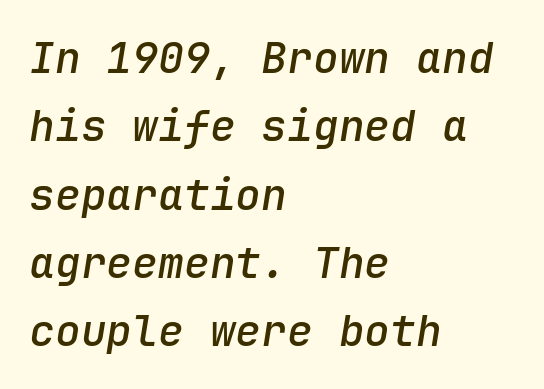
{"italic": "yes", "lean": "right", "slant_degrees": 9, "bold": "semi", "weight": "semibold", "width": "normal", "stroke_contrast": "low", "x_height": "medium", "monospaced": "yes", "underline": "no", "align": "left", "line_spacing": "normal", "line_spacing_ratio": 1.59, "letter_spacing": "normal", "letter_spacing_em": 0.0, "glyph_px": 43}
